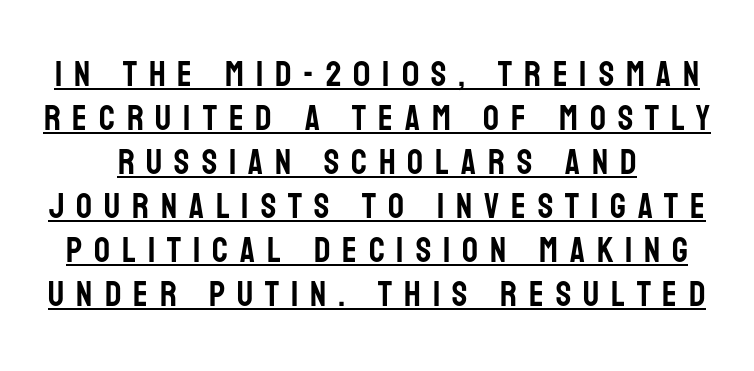
The image shows 35 px condensed sans-serif type, upright; set normal line spacing (1.26x), unusually wide letter spacing (+0.34 em), underlined; low stroke contrast and a large x-height.
